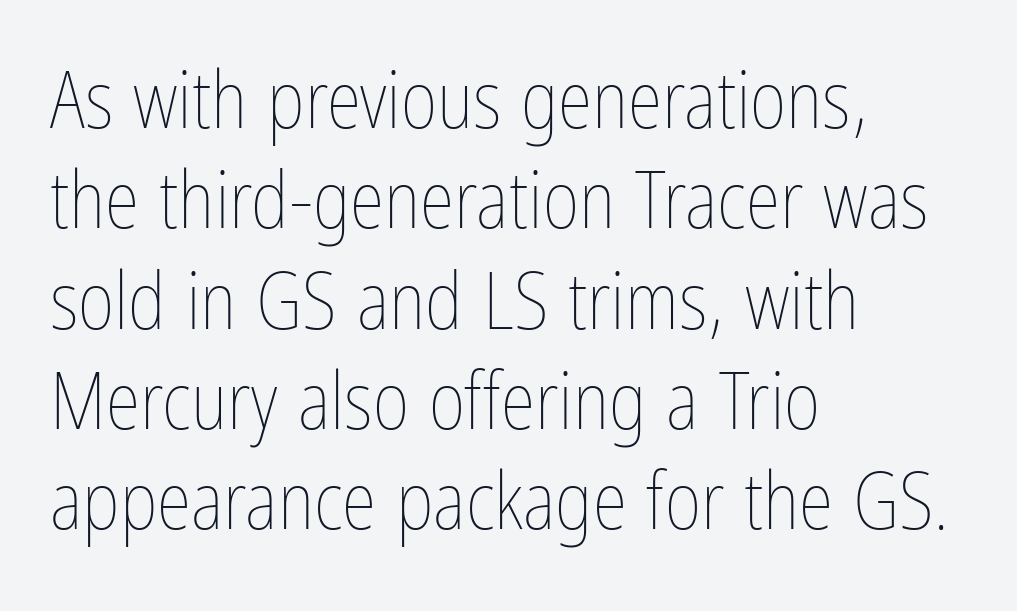
Typeset ragged right — the left edge is the straight one. Stroke mass is kept to a normal reading level or below. Type without underlining. The lettering stays uniformly vertical, giving the passage a roman look. Students, note that the glyphs here touch the page at normal intervals. This sample has the flowing, uneven cadence of proportional lettering.
